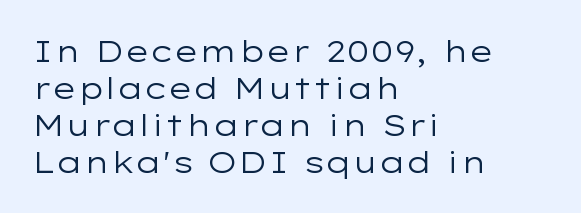
The image shows 30 px regular-weight, wide sans-serif type, upright; set left-aligned, line spacing 1.23x, normal letter spacing, not underlined; low stroke contrast and a medium x-height.
